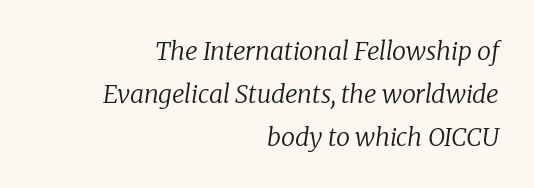
{"italic": "yes", "lean": "right", "slant_degrees": 8, "bold": "no", "underline": "no", "align": "right", "line_spacing_ratio": 1.72, "letter_spacing": "normal", "letter_spacing_em": 0.0, "glyph_px": 25}
